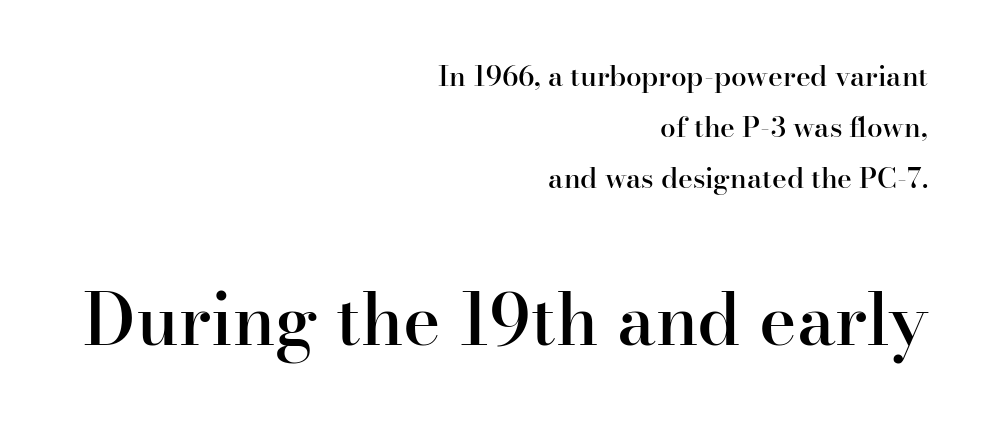
A somewhat darkened texture: the type is semibold rather than bold. Whoever set this made the second block the dominant, larger element. One-word summary of the alignment: right. How are the letters spaced? Ordinarily, with no added tracking.
